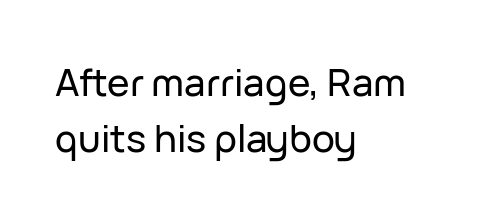
Q: Is the text italic (slanted)? A: No, it is upright.
Q: Is the typeface a serif or a sans-serif typeface? A: Sans-serif.
Q: Is the text underlined? A: No.
Q: How is the paragraph aligned? A: Left-aligned.
Q: Is the spacing between letters normal or unusually wide? A: Normal.
Q: Is the spacing between lines tight, normal or loose? A: Normal.
Q: Width (condensed, normal, or wide)? A: Normal.
Q: Stroke contrast? A: Low.
Q: x-height? A: Medium.
Q: Monospaced? A: No.
